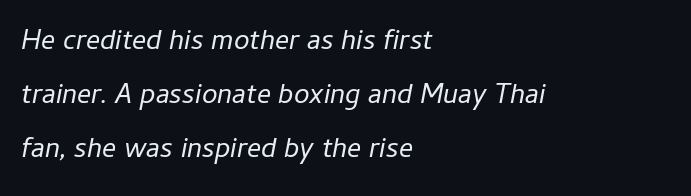
{"italic": "yes", "lean": "right", "slant_degrees": 11, "bold": "no", "weight": "regular", "width": "normal", "stroke_contrast": "low", "x_height": "medium", "monospaced": "no", "underline": "no", "align": "left", "line_spacing": "loose", "line_spacing_ratio": 1.92, "letter_spacing": "normal", "letter_spacing_em": 0.0, "glyph_px": 28}
